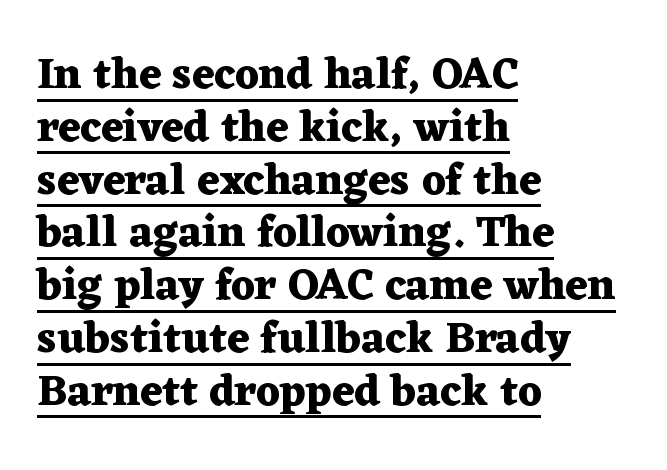
The image shows 44 px heavy, wide serif type, upright; set left-aligned, line spacing 1.2x, normal letter spacing, underlined; medium stroke contrast and a medium x-height.
